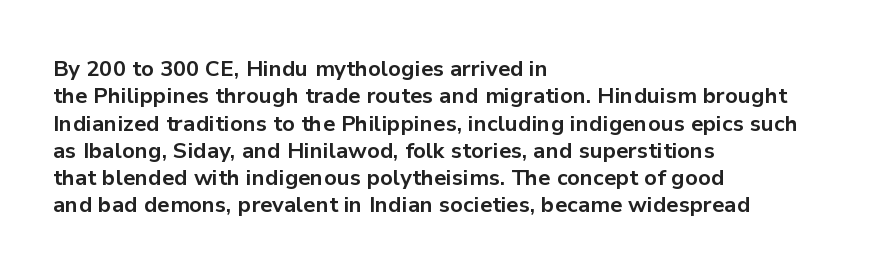
Chunky letters — that's bold for sure. Caption: standard tracking, unaltered. Descenders are the only things crossing below the line. Typeset ragged right — the left edge is the straight one. The letters stand upright; this is a roman face.
